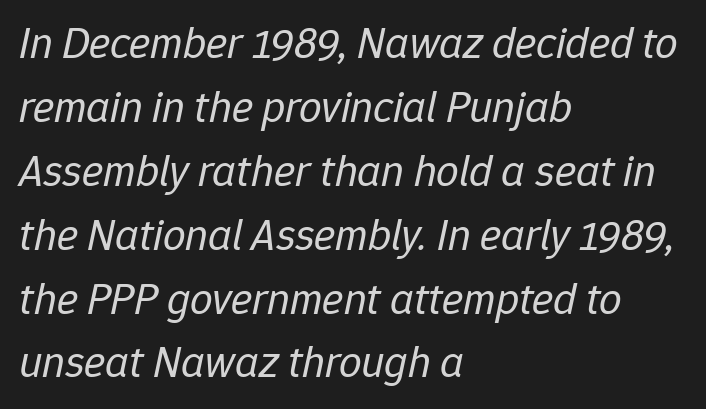
{"italic": "yes", "lean": "right", "slant_degrees": 12, "bold": "no", "weight": "regular", "width": "normal", "stroke_contrast": "low", "x_height": "medium", "monospaced": "no", "underline": "no", "align": "left", "line_spacing": "normal", "line_spacing_ratio": 1.42, "letter_spacing": "normal", "letter_spacing_em": 0.0, "glyph_px": 45}
